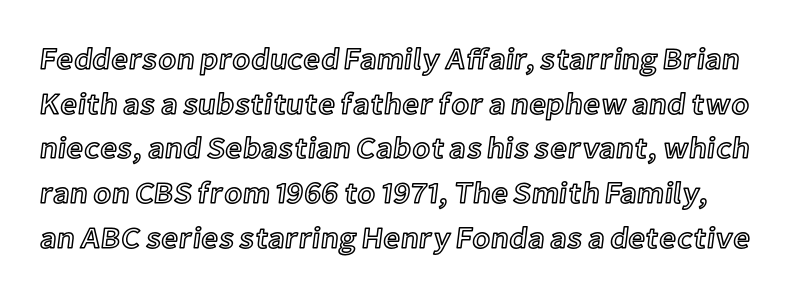
Q: Is the text italic (slanted)? A: Yes.
Q: Is the text underlined? A: No.
Q: Is the spacing between letters normal or unusually wide? A: Normal.
Q: Is the spacing between lines tight, normal or loose? A: Normal.
Q: Width (condensed, normal, or wide)? A: Normal.
Q: x-height? A: Medium.
Q: Monospaced? A: No.
